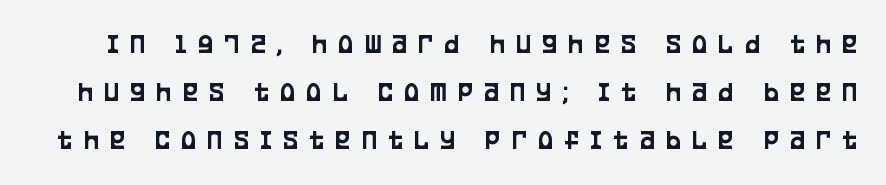
This is the regular roman posture of the typeface. You could not count columns in this text — the font is proportionally spaced. The passage shown is typeset with a sans-serif family. The tracking reads as deliberately expanded to a designer's eye. A clean baseline with only descenders dipping below it.
